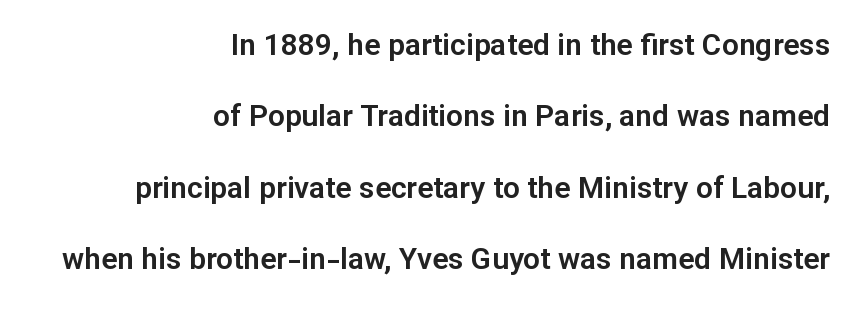
The image shows 30 px sans-serif type, upright; set right-aligned, loose line spacing (2.38x), normal letter spacing, not underlined; low stroke contrast and a medium x-height.
